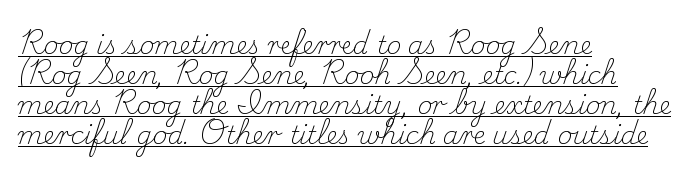
{"bold": "no", "underline": "yes", "align": "left", "line_spacing_ratio": 1.2, "letter_spacing": "normal", "letter_spacing_em": 0.0, "glyph_px": 25}
